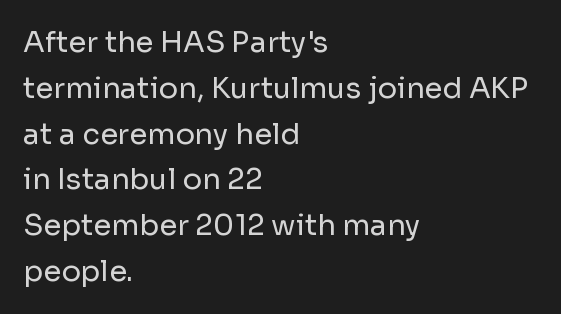
{"serif": "no", "italic": "no", "bold": "no", "weight": "regular", "width": "normal", "stroke_contrast": "low", "x_height": "medium", "monospaced": "no", "underline": "no", "align": "left", "line_spacing": "normal", "line_spacing_ratio": 1.58, "letter_spacing": "normal", "letter_spacing_em": 0.0, "glyph_px": 29}
